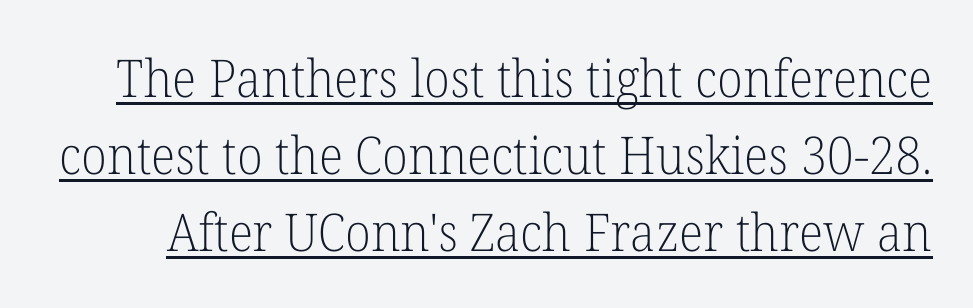
Q: Is the text bold? A: No.
Q: Is the text italic (slanted)? A: No, it is upright.
Q: Is the typeface a serif or a sans-serif typeface? A: Serif.
Q: Is the text underlined? A: Yes.
Q: Is the spacing between letters normal or unusually wide? A: Normal.
Q: Is the spacing between lines tight, normal or loose? A: Normal.
Q: Width (condensed, normal, or wide)? A: Normal.
Q: Stroke contrast? A: Low.
Q: x-height? A: Medium.
Q: Monospaced? A: No.
